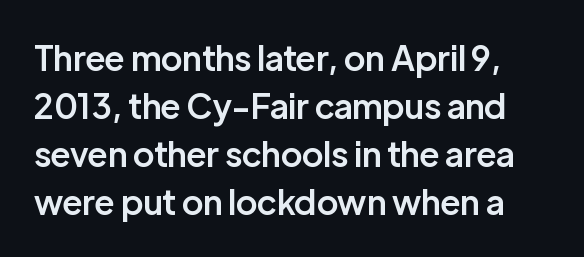
{"serif": "no", "italic": "no", "bold": "semi", "weight": "semibold", "width": "normal", "stroke_contrast": "low", "x_height": "medium", "monospaced": "no", "underline": "no", "line_spacing": "normal", "line_spacing_ratio": 1.41, "letter_spacing": "normal", "letter_spacing_em": 0.0, "glyph_px": 34}
